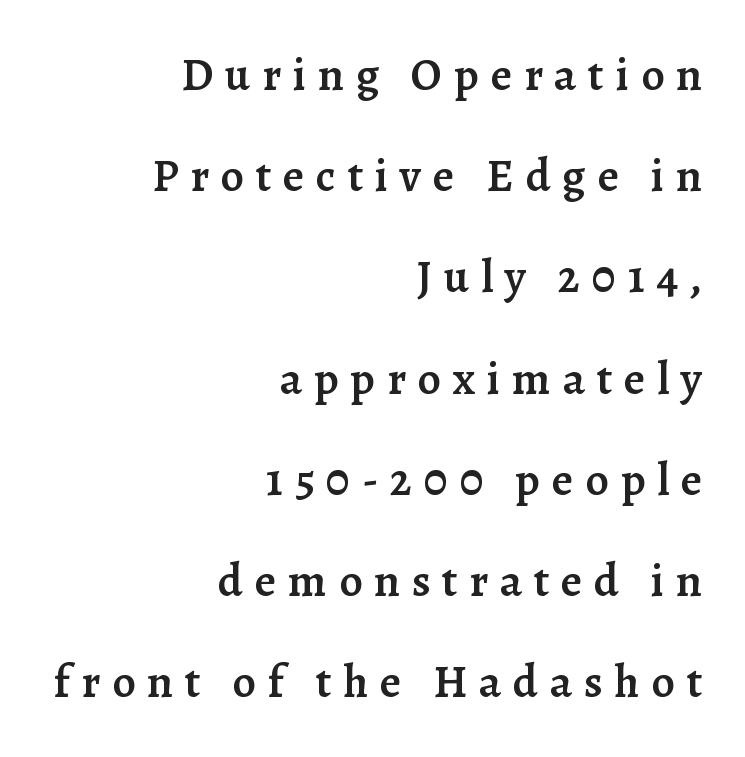
Horizontal bands of white between lines are thick stripes. Designer's note — italics off, roman on. Decoration check: the copy has no underline. Old-style or modern, the face here clearly has serifs. Every letter is mildly thick-stroked: semibold rather than bold. Compared with a flush-left layout, this one pins lines to the opposite, right side.
